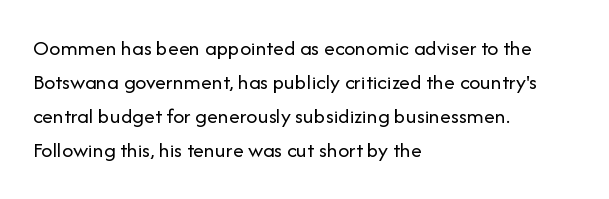
{"italic": "no", "bold": "no", "underline": "no", "align": "left", "line_spacing": "normal", "line_spacing_ratio": 1.55, "letter_spacing": "normal", "letter_spacing_em": 0.0, "glyph_px": 22}
